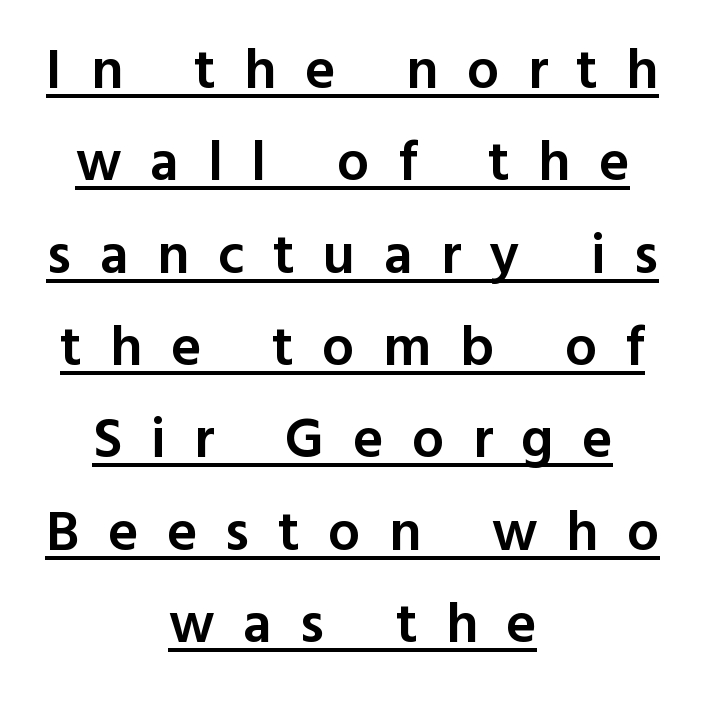
Q: Is the text bold? A: Semi-bold.
Q: Is the text italic (slanted)? A: No, it is upright.
Q: Is the typeface a serif or a sans-serif typeface? A: Sans-serif.
Q: Is the text underlined? A: Yes.
Q: How is the paragraph aligned? A: Centered.
Q: Is the spacing between letters normal or unusually wide? A: Unusually wide.
Q: Is the spacing between lines tight, normal or loose? A: Normal.
Q: Width (condensed, normal, or wide)? A: Normal.
Q: x-height? A: Medium.
Q: Monospaced? A: No.
